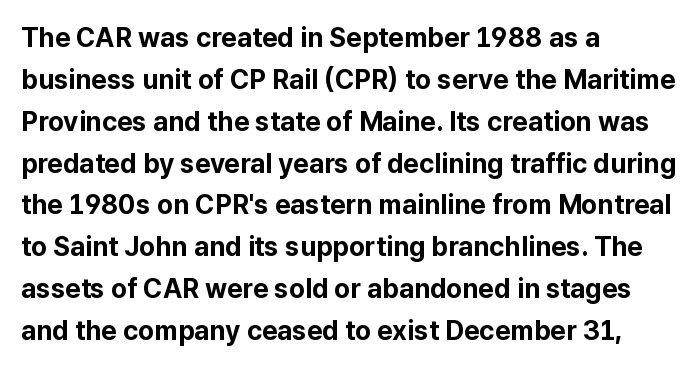
Q: Is the text bold? A: Yes.
Q: Is the text italic (slanted)? A: No, it is upright.
Q: Is the text underlined? A: No.
Q: How is the paragraph aligned? A: Left-aligned.
Q: Is the spacing between letters normal or unusually wide? A: Normal.
Q: Is the spacing between lines tight, normal or loose? A: Normal.
